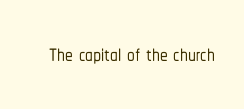
The image shows 31 px condensed sans-serif type, upright; set normal letter spacing, not underlined; low stroke contrast and a medium x-height.
